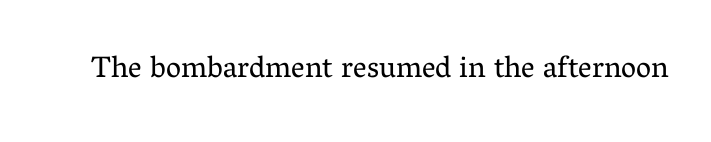
Q: Is the text bold? A: No.
Q: Is the text italic (slanted)? A: No, it is upright.
Q: Is the typeface a serif or a sans-serif typeface? A: Serif.
Q: Is the text underlined? A: No.
Q: Is the spacing between letters normal or unusually wide? A: Normal.
Q: Width (condensed, normal, or wide)? A: Normal.
Q: Stroke contrast? A: Medium.
Q: x-height? A: Medium.
Q: Monospaced? A: No.
